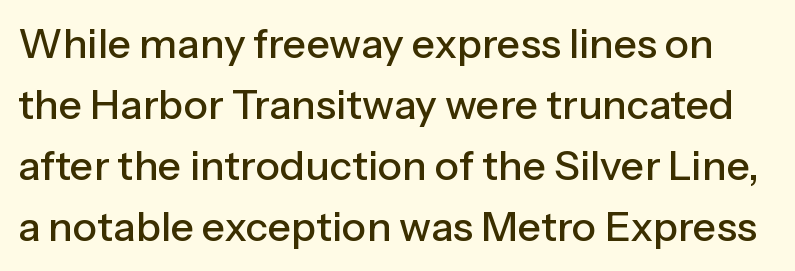
Q: Is the text italic (slanted)? A: No, it is upright.
Q: Is the typeface a serif or a sans-serif typeface? A: Sans-serif.
Q: Is the text underlined? A: No.
Q: Is the spacing between letters normal or unusually wide? A: Normal.
Q: Is the spacing between lines tight, normal or loose? A: Normal.
Q: Width (condensed, normal, or wide)? A: Normal.
Q: Stroke contrast? A: Low.
Q: x-height? A: Medium.
Q: Monospaced? A: No.
